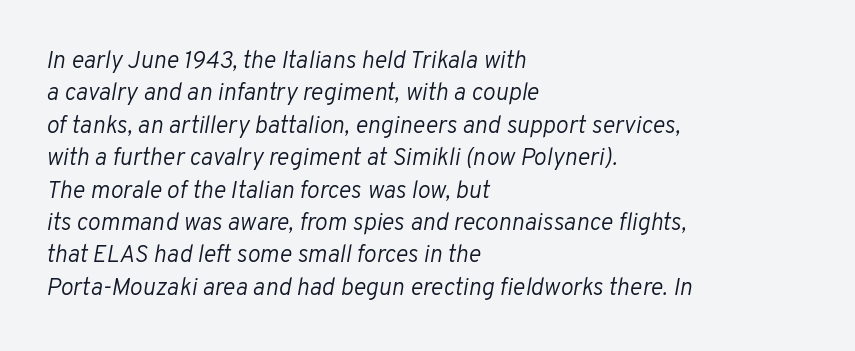
The image shows 24 px text type, italic (leaning right); set left-aligned, normal line spacing (1.35x), normal letter spacing, not underlined.
